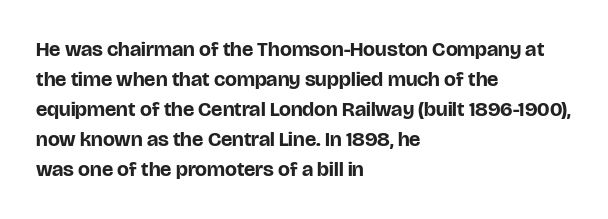
The image shows 21 px bold type, upright; set left-aligned, normal line spacing (1.43x), normal letter spacing, not underlined.
